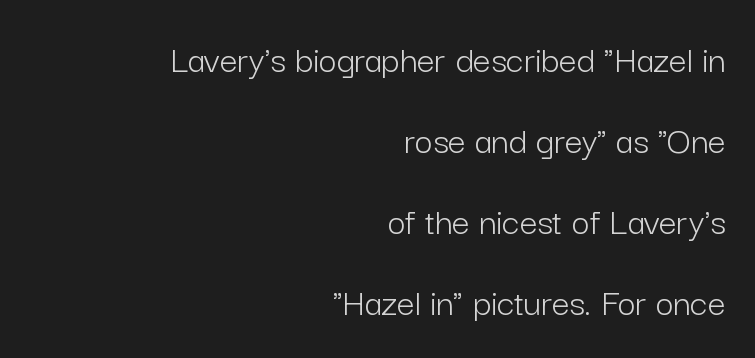
The glyphs in this specimen are sans serif. Every stem runs plumb, perpendicular to the baseline. Letters have the restrained weight of plain body copy at most. Decoration check: the copy has no underline.
